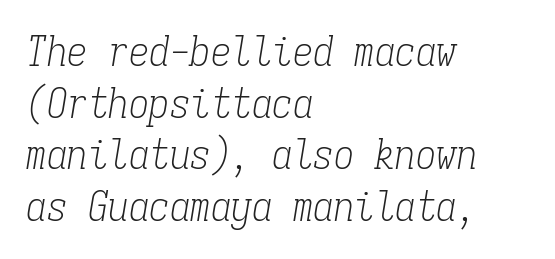
The image shows 41 px light, condensed serif type, italic (leaning right), monospaced; set left-aligned, normal line spacing (1.26x), normal letter spacing, not underlined; low stroke contrast and a medium x-height.
